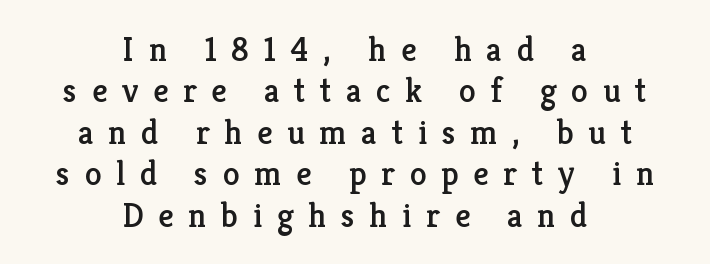
Note the varied advance widths — an 'i' is clearly narrower than an 'm'. Old-style or modern, the face here clearly has serifs. Check under the words: just untouched page. Observe the wide spacing: letters keep a clear distance from each other. The lines are quadded center. The font's upright variant was chosen for this text.
